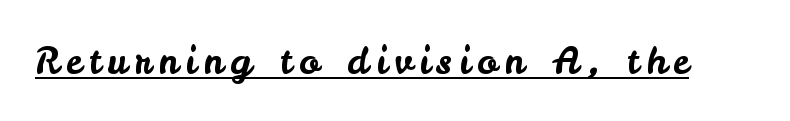
The rendering shows plain stroke endings on the letterforms — a sans-serif design. Is there an underline? Yes — a line sits under the letters. Is this a fixed-width face? No — the glyphs have proportional, varying widths.
